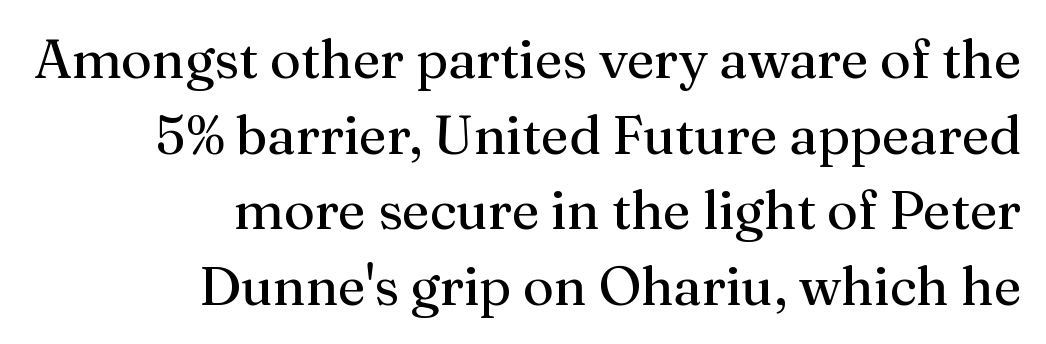
{"serif": "yes", "italic": "no", "bold": "no", "weight": "regular", "width": "normal", "stroke_contrast": "medium", "x_height": "medium", "monospaced": "no", "underline": "no", "align": "right", "line_spacing": "normal", "line_spacing_ratio": 1.4, "letter_spacing": "normal", "letter_spacing_em": 0.0, "glyph_px": 54}
